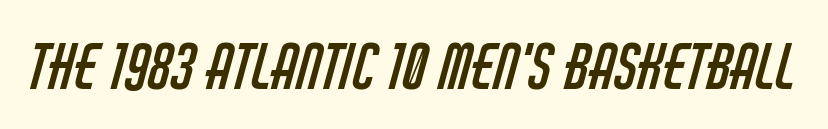
The image shows 62 px regular-weight, condensed sans-serif type; set normal letter spacing, not underlined; low stroke contrast and a large x-height.
